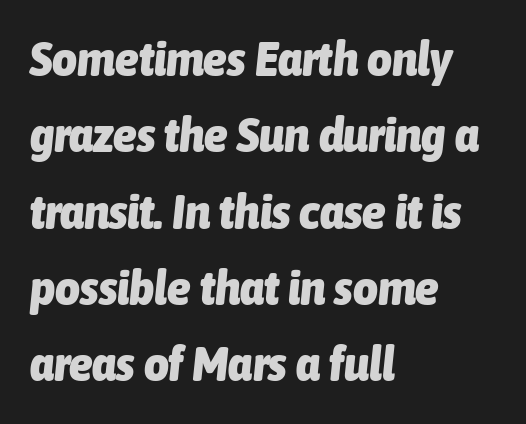
{"italic": "yes", "lean": "right", "slant_degrees": 6, "bold": "yes", "weight": "heavy", "width": "condensed", "stroke_contrast": "low", "x_height": "medium", "monospaced": "no", "underline": "no", "align": "left", "line_spacing": "normal", "line_spacing_ratio": 1.59, "letter_spacing": "normal", "letter_spacing_em": 0.0, "glyph_px": 48}
